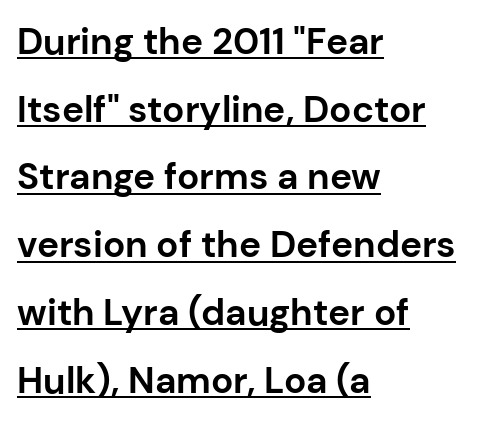
{"serif": "no", "italic": "no", "bold": "yes", "weight": "bold", "width": "normal", "stroke_contrast": "low", "x_height": "medium", "monospaced": "no", "underline": "yes", "align": "left", "line_spacing_ratio": 1.83, "letter_spacing": "normal", "letter_spacing_em": 0.0, "glyph_px": 37}
